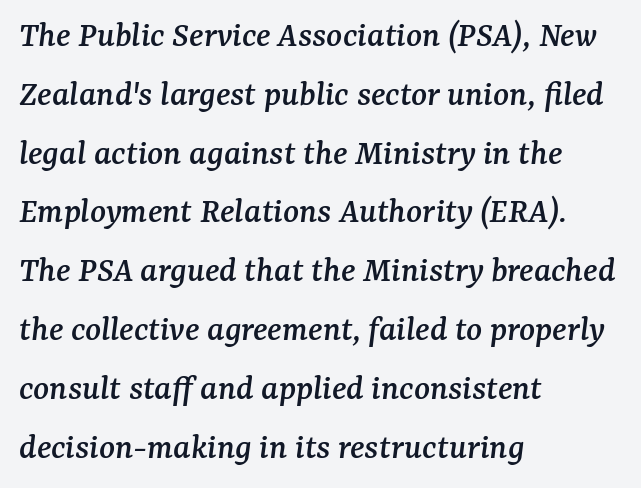
{"serif": "yes", "italic": "yes", "lean": "right", "slant_degrees": 7, "width": "normal", "stroke_contrast": "medium", "x_height": "medium", "monospaced": "no", "underline": "no", "align": "left", "line_spacing": "normal", "line_spacing_ratio": 1.59, "letter_spacing": "normal", "letter_spacing_em": 0.0, "glyph_px": 37}
